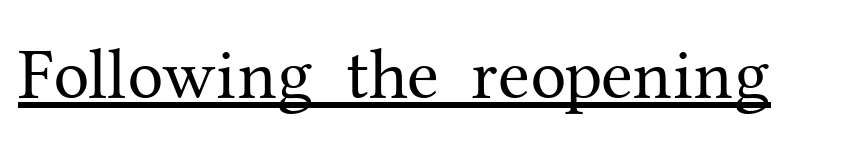
{"serif": "yes", "italic": "no", "bold": "no", "weight": "regular", "width": "normal", "stroke_contrast": "medium", "x_height": "medium", "monospaced": "no", "underline": "yes", "letter_spacing": "normal", "letter_spacing_em": 0.0, "glyph_px": 72}
